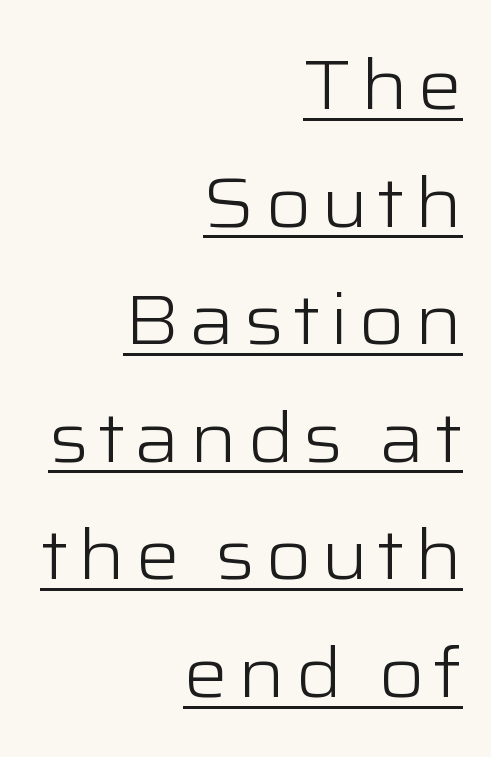
Notice how the passage keeps a crisp vertical edge on the right only. Every stem runs plumb, perpendicular to the baseline. Is this a fixed-width face? No — the glyphs have proportional, varying widths. Notice how descenders clear the ascenders below comfortably — that's standard leading. The font is comparable to plain body text, perhaps lighter.
